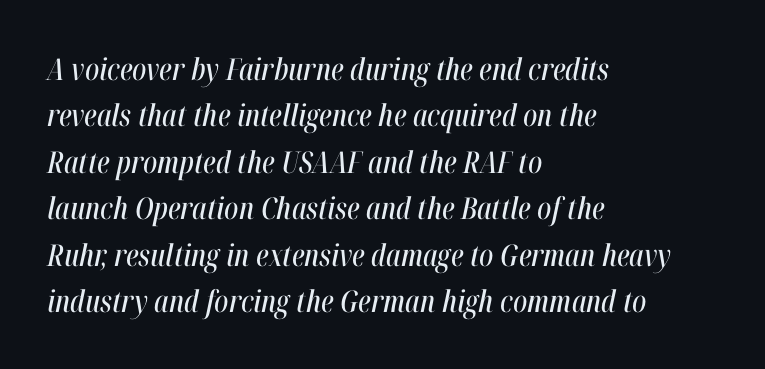
In terms of letterspacing, this is plain default setting. Decoration check: the copy has no underline. This sample is left-justified, so line endings fall wherever the words run out. The letters are slanted; this is an italic face.
